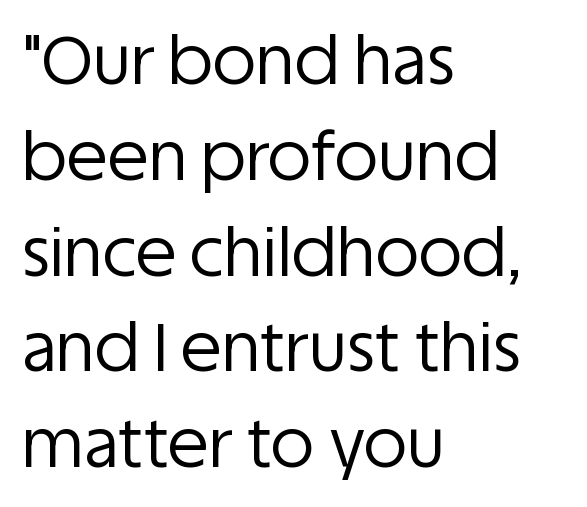
The image shows 67 px regular-weight sans-serif type, upright; set left-aligned, normal line spacing (1.43x), normal letter spacing, not underlined; low stroke contrast and a large x-height.
